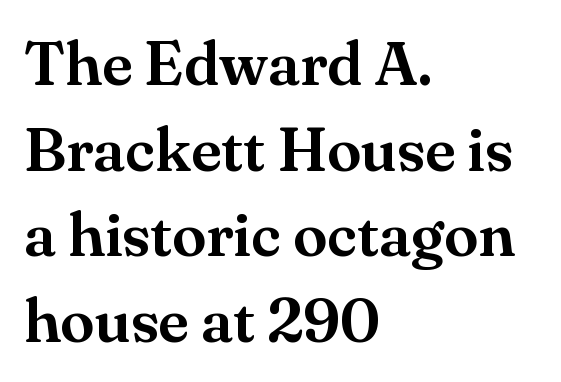
{"serif": "yes", "italic": "no", "width": "normal", "stroke_contrast": "medium", "x_height": "small", "monospaced": "no", "underline": "no", "align": "left", "line_spacing": "normal", "line_spacing_ratio": 1.38, "letter_spacing": "normal", "letter_spacing_em": 0.0, "glyph_px": 62}
